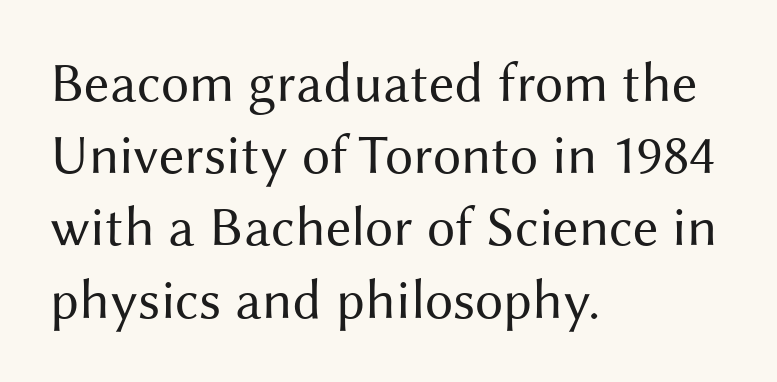
Q: Is the text bold? A: No.
Q: Is the text italic (slanted)? A: No, it is upright.
Q: Is the typeface a serif or a sans-serif typeface? A: Sans-serif.
Q: Is the text underlined? A: No.
Q: How is the paragraph aligned? A: Left-aligned.
Q: Is the spacing between letters normal or unusually wide? A: Normal.
Q: Is the spacing between lines tight, normal or loose? A: Normal.
Q: Width (condensed, normal, or wide)? A: Normal.
Q: Stroke contrast? A: Medium.
Q: x-height? A: Medium.
Q: Monospaced? A: No.
